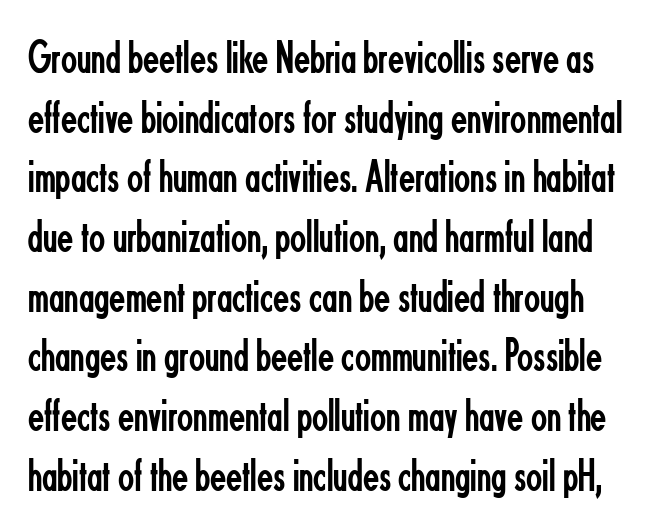
Q: Is the text bold? A: No.
Q: Is the text italic (slanted)? A: No, it is upright.
Q: Is the typeface a serif or a sans-serif typeface? A: Sans-serif.
Q: Is the text underlined? A: No.
Q: Is the spacing between letters normal or unusually wide? A: Normal.
Q: Is the spacing between lines tight, normal or loose? A: Normal.
Q: Width (condensed, normal, or wide)? A: Condensed.
Q: Stroke contrast? A: Low.
Q: x-height? A: Small.
Q: Monospaced? A: No.
